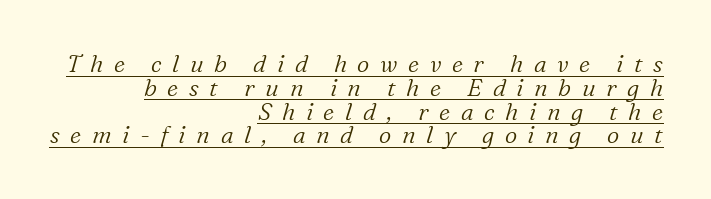
These lines have a slow, spaced-out rhythm from letter to letter. Each stroke keeps to a modest, everyday thickness or less. Rendered with sloped, italic letterforms. This rendering features underlined lettering. The block of text is dense from top to bottom, with scant space between rows. The typesetter chose a ragged-left arrangement here.
